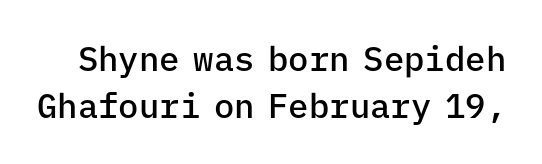
The image shows 34 px semibold sans-serif type, upright, monospaced; set normal line spacing (1.37x), normal letter spacing, not underlined; low stroke contrast and a medium x-height.
